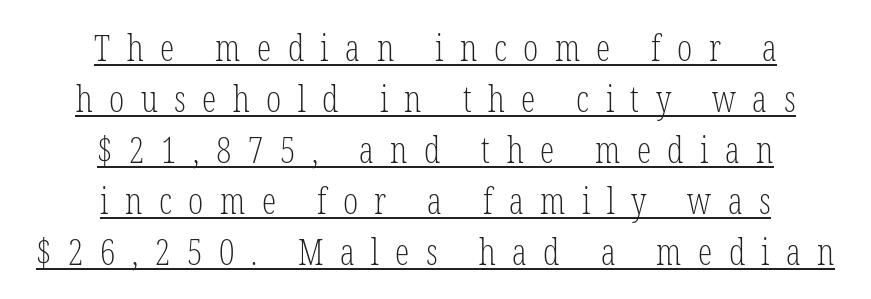
These lines have a slow, spaced-out rhythm from letter to letter. Does the leading feel generous? No, just average. Check where the strokes stop: tiny serifs finish them off. The letters advance in unequal steps, a hallmark of proportional type.
